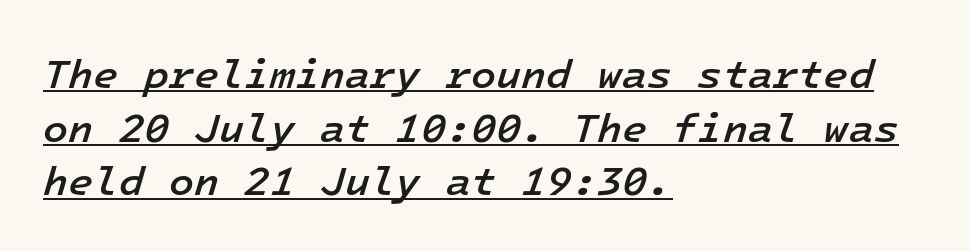
The image shows 41 px semibold type, italic (leaning right), monospaced; set left-aligned, normal line spacing (1.31x), normal letter spacing, underlined; low stroke contrast and a medium x-height.
